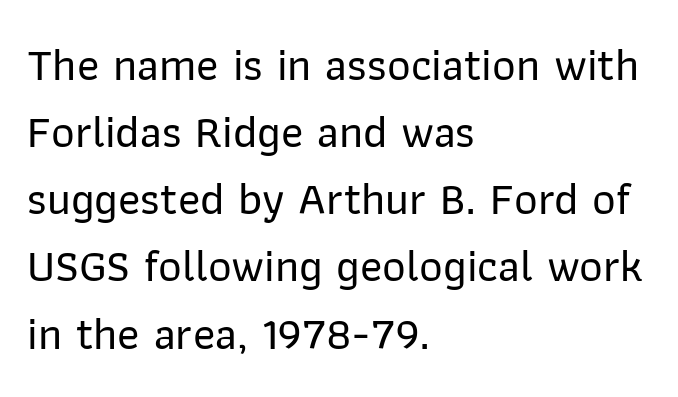
{"serif": "no", "italic": "no", "width": "normal", "stroke_contrast": "low", "x_height": "medium", "monospaced": "no", "underline": "no", "align": "left", "line_spacing": "normal", "line_spacing_ratio": 1.46, "letter_spacing": "normal", "letter_spacing_em": 0.0, "glyph_px": 46}
